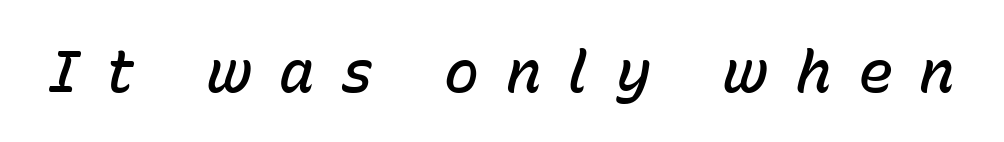
Q: Is the text bold? A: Semi-bold.
Q: Is the text italic (slanted)? A: Yes, it leans right by about 15 degrees.
Q: Is the text underlined? A: No.
Q: Is the spacing between letters normal or unusually wide? A: Unusually wide.
Q: Width (condensed, normal, or wide)? A: Normal.
Q: Stroke contrast? A: Low.
Q: x-height? A: Medium.
Q: Monospaced? A: No.
